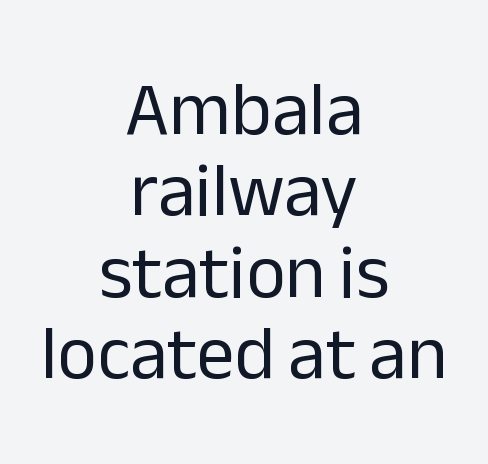
The image shows 76 px regular-weight sans-serif type, upright; set centered, tight line spacing (1.07x), normal letter spacing, not underlined; low stroke contrast and a medium x-height.
